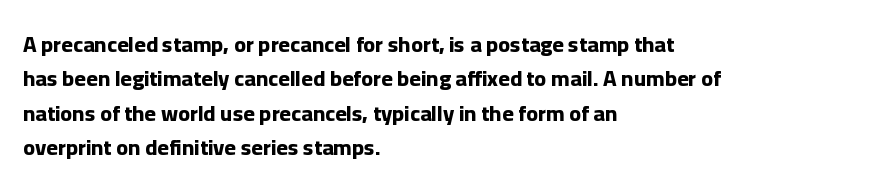
The image shows 22 px bold type, upright; set left-aligned, normal line spacing (1.56x), normal letter spacing, not underlined.
